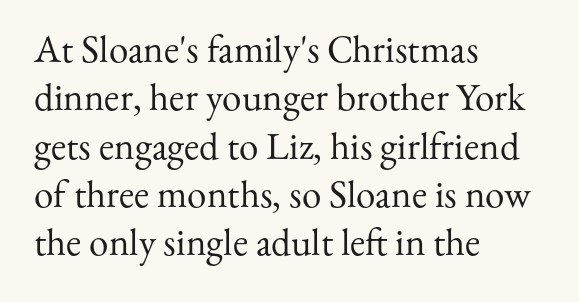
Does extra space separate the letters? No, they use regular spacing. Every stem runs plumb, perpendicular to the baseline. The space beneath each line is pristine and unruled. Is this a heavy cut? Hardly; it is regular or lighter.
